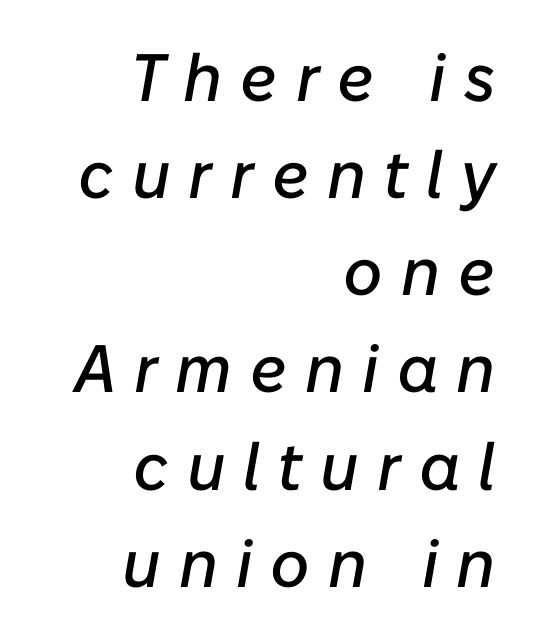
The image shows 67 px text type, italic (leaning right); set right-aligned, normal line spacing (1.45x), unusually wide letter spacing (+0.27 em), not underlined; low stroke contrast and a medium x-height.
